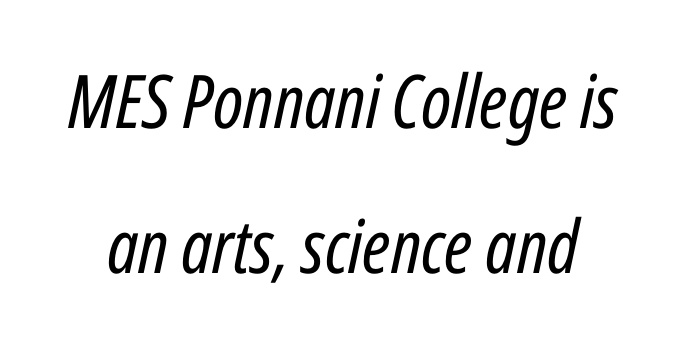
Q: Is the text bold? A: No.
Q: Is the text italic (slanted)? A: Yes, it leans right by about 12 degrees.
Q: Is the text underlined? A: No.
Q: Is the spacing between letters normal or unusually wide? A: Normal.
Q: Is the spacing between lines tight, normal or loose? A: Loose.
Q: Width (condensed, normal, or wide)? A: Condensed.
Q: Stroke contrast? A: Low.
Q: x-height? A: Medium.
Q: Monospaced? A: No.
